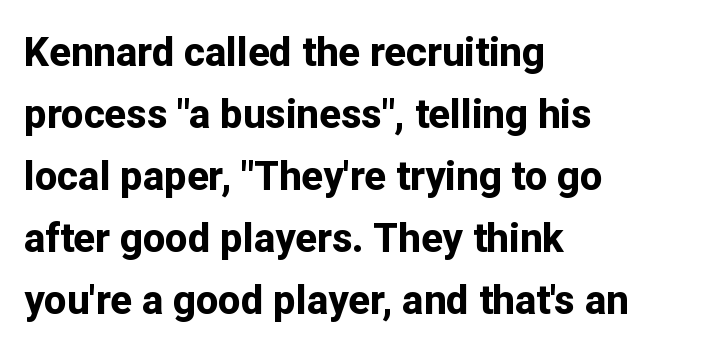
{"serif": "no", "italic": "no", "bold": "yes", "weight": "bold", "width": "normal", "stroke_contrast": "low", "x_height": "medium", "monospaced": "no", "underline": "no", "align": "left", "line_spacing": "normal", "line_spacing_ratio": 1.55, "letter_spacing": "normal", "letter_spacing_em": 0.0, "glyph_px": 40}
